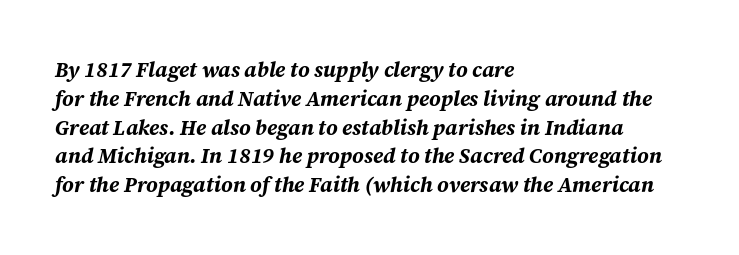
{"italic": "yes", "lean": "right", "slant_degrees": 12, "bold": "yes", "underline": "no", "align": "left", "line_spacing": "normal", "line_spacing_ratio": 1.37, "letter_spacing": "normal", "letter_spacing_em": 0.0, "glyph_px": 21}
